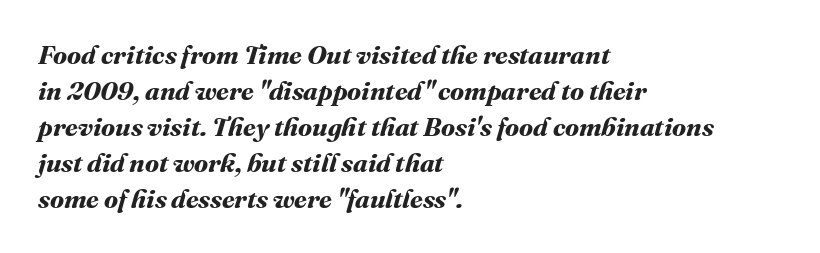
{"bold": "yes", "underline": "no", "align": "left", "line_spacing": "normal", "line_spacing_ratio": 1.38, "letter_spacing": "normal", "letter_spacing_em": 0.0, "glyph_px": 26}
